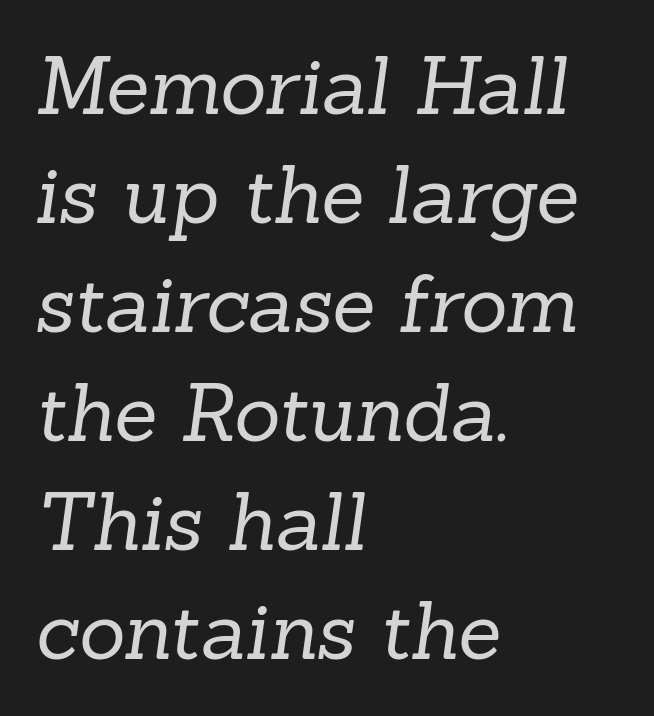
{"serif": "yes", "bold": "no", "weight": "regular", "width": "normal", "stroke_contrast": "low", "x_height": "medium", "monospaced": "no", "underline": "no", "align": "left", "line_spacing": "normal", "line_spacing_ratio": 1.38, "letter_spacing": "normal", "letter_spacing_em": 0.0, "glyph_px": 79}
